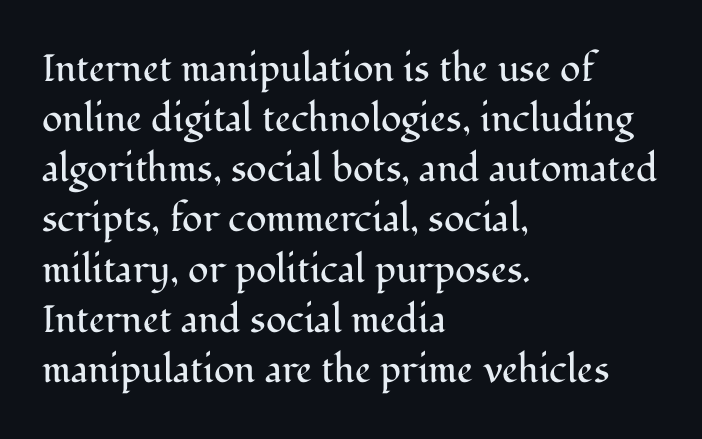
The typeface chosen for these lines features serifs. The designer left line spacing at the default. You could not count columns in this text — the font is proportionally spaced. The characters are drawn with everyday or finer stroke widths.
